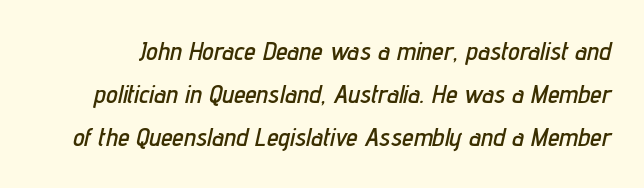
{"italic": "yes", "lean": "right", "slant_degrees": 12, "underline": "no", "line_spacing": "normal", "line_spacing_ratio": 1.66, "letter_spacing": "normal", "letter_spacing_em": 0.0, "glyph_px": 26}
